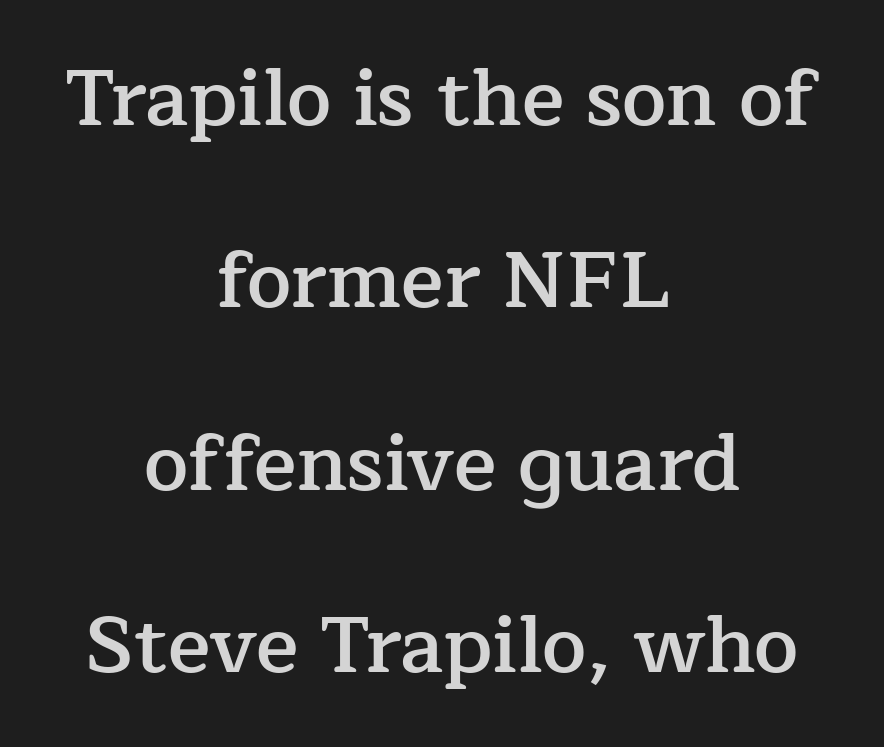
Q: Is the text bold? A: Semi-bold.
Q: Is the text italic (slanted)? A: No, it is upright.
Q: Is the typeface a serif or a sans-serif typeface? A: Serif.
Q: Is the text underlined? A: No.
Q: How is the paragraph aligned? A: Centered.
Q: Is the spacing between letters normal or unusually wide? A: Normal.
Q: Is the spacing between lines tight, normal or loose? A: Loose.
Q: Width (condensed, normal, or wide)? A: Normal.
Q: Stroke contrast? A: Low.
Q: x-height? A: Medium.
Q: Monospaced? A: No.
